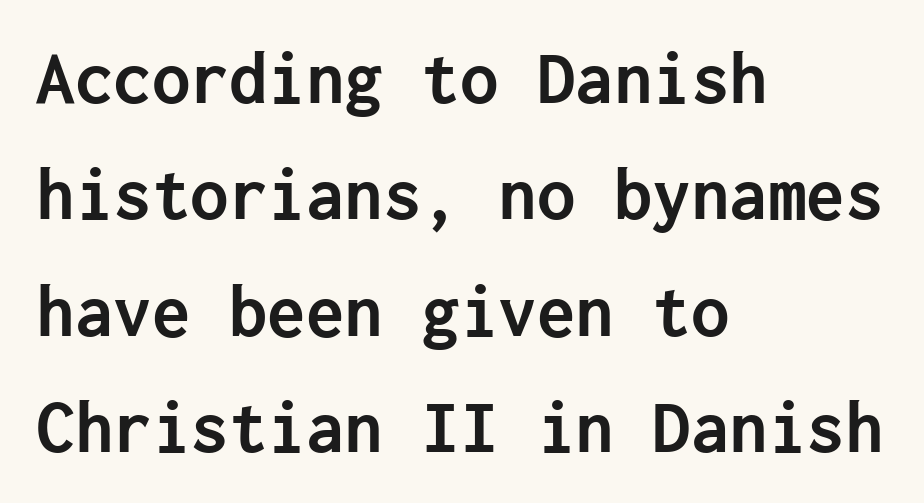
The image shows 77 px semibold sans-serif type, upright; set left-aligned, normal line spacing (1.51x), normal letter spacing, not underlined; low stroke contrast and a medium x-height.
